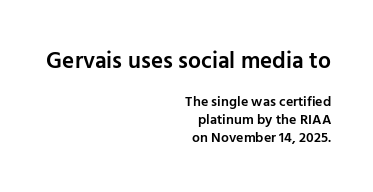
Whoever set this made the first block the dominant, larger element. If you drew a line through each stem, it would be perfectly vertical. Bare-footed words on every line. Stroke thickness is moderately raised; the sample reads as semibold.
